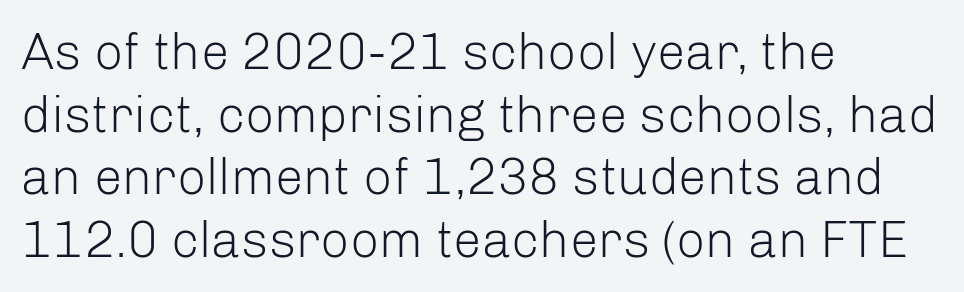
{"serif": "no", "italic": "no", "bold": "no", "weight": "light", "width": "normal", "stroke_contrast": "low", "x_height": "medium", "monospaced": "no", "underline": "no", "align": "left", "line_spacing_ratio": 1.23, "letter_spacing": "normal", "letter_spacing_em": 0.0, "glyph_px": 51}
